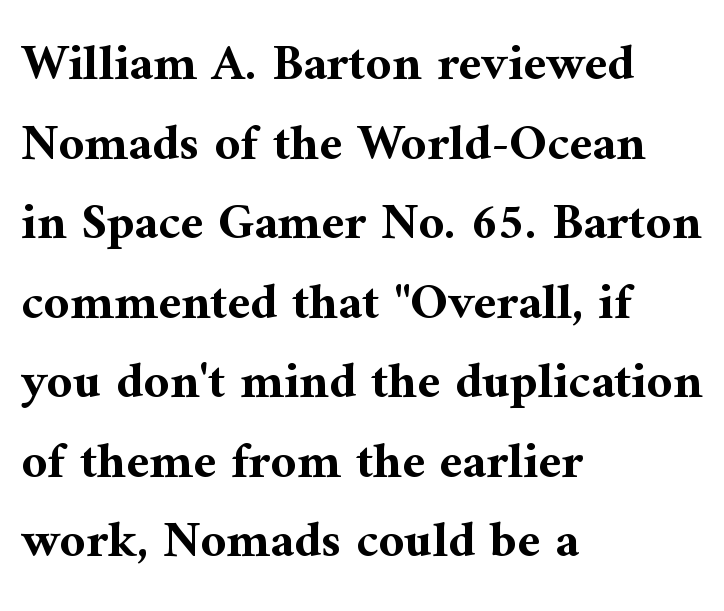
{"serif": "yes", "italic": "no", "bold": "yes", "weight": "bold", "width": "normal", "stroke_contrast": "medium", "x_height": "medium", "monospaced": "no", "underline": "no", "align": "left", "line_spacing": "normal", "line_spacing_ratio": 1.56, "letter_spacing": "normal", "letter_spacing_em": 0.0, "glyph_px": 51}
